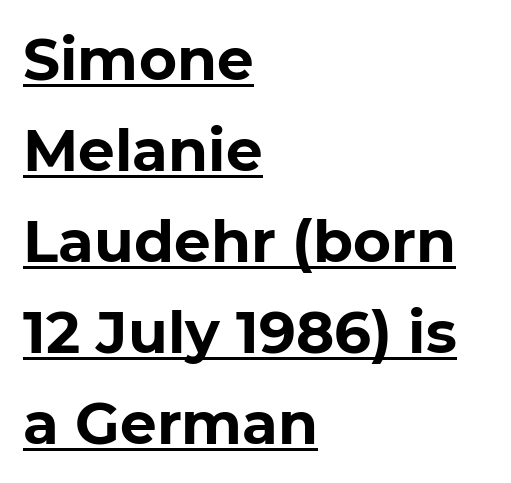
These lines were composed using upright roman letters. The designer went with a sans here, leaving each stem footless. Notice how descenders clear the ascenders below comfortably — that's standard leading. The compositor pushed each line to the left boundary. Think of a printed novel: that variable character pitch is what you see here.
